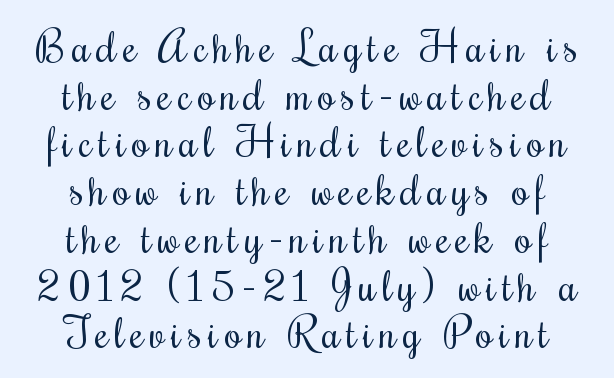
The foot of each line stays bare and open. Each new line begins almost immediately beneath the previous one. Spacing verdict: proportional, widths tailored to each character. The strokes are not fattened; the text isn't bold. The rendering positions every line midway between the sides.
